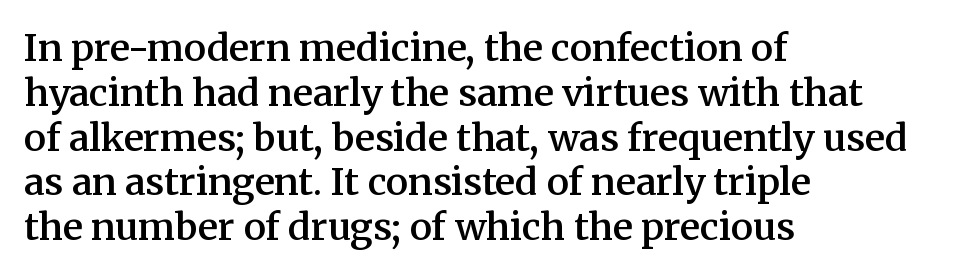
{"serif": "yes", "italic": "no", "bold": "semi", "weight": "semibold", "width": "normal", "stroke_contrast": "medium", "x_height": "medium", "monospaced": "no", "underline": "no", "align": "left", "line_spacing_ratio": 1.21, "letter_spacing": "normal", "letter_spacing_em": 0.0, "glyph_px": 37}
